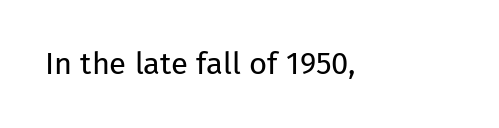
Q: Is the text bold? A: No.
Q: Is the text italic (slanted)? A: No, it is upright.
Q: Is the typeface a serif or a sans-serif typeface? A: Sans-serif.
Q: Is the text underlined? A: No.
Q: Is the spacing between letters normal or unusually wide? A: Normal.
Q: Width (condensed, normal, or wide)? A: Normal.
Q: Stroke contrast? A: Low.
Q: x-height? A: Medium.
Q: Monospaced? A: No.
